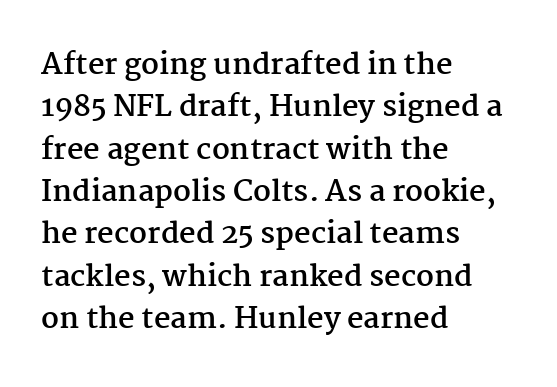
Q: Is the text bold? A: Yes.
Q: Is the text italic (slanted)? A: No, it is upright.
Q: Is the typeface a serif or a sans-serif typeface? A: Serif.
Q: Is the text underlined? A: No.
Q: How is the paragraph aligned? A: Left-aligned.
Q: Is the spacing between letters normal or unusually wide? A: Normal.
Q: Is the spacing between lines tight, normal or loose? A: Normal.
Q: Width (condensed, normal, or wide)? A: Normal.
Q: Stroke contrast? A: Medium.
Q: x-height? A: Medium.
Q: Monospaced? A: No.
